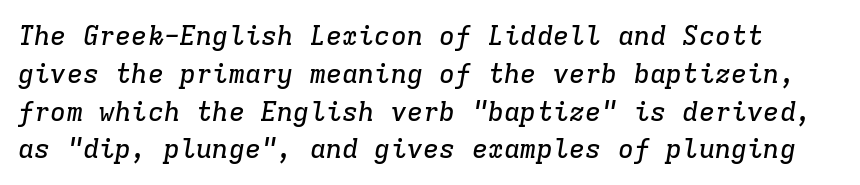
Q: Is the text italic (slanted)? A: Yes, it leans right by about 9 degrees.
Q: Is the text underlined? A: No.
Q: Is the spacing between letters normal or unusually wide? A: Normal.
Q: Is the spacing between lines tight, normal or loose? A: Normal.
